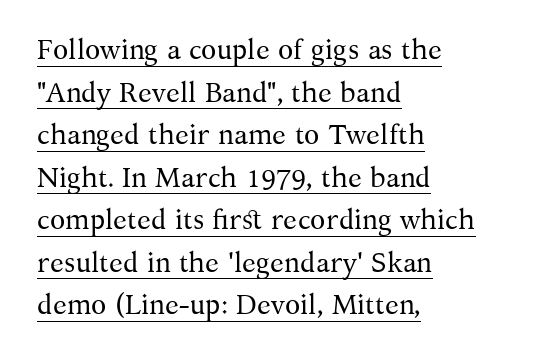
A quiet, ordinary-to-light weight characterises the typeface. The tracking reads as untouched default to a designer's eye. Underline: present. Unlike a clean sans, this face finishes its strokes with serifs. These lines are rendered in a variable-pitch font.
